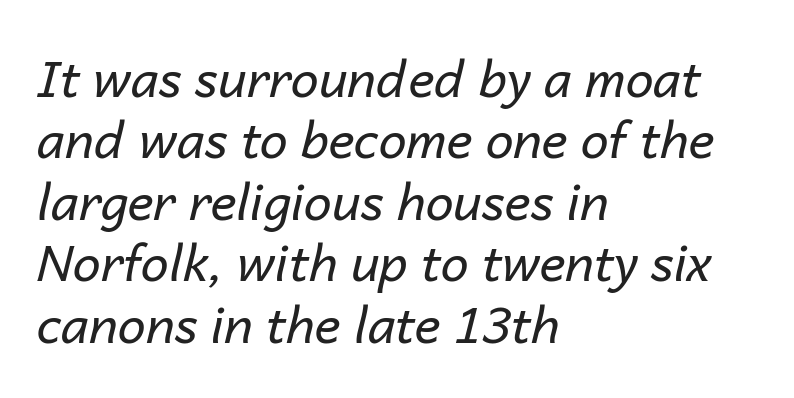
The image shows 50 px regular-weight type, italic (leaning right); set left-aligned, line spacing 1.23x, normal letter spacing, not underlined; low stroke contrast and a medium x-height.
